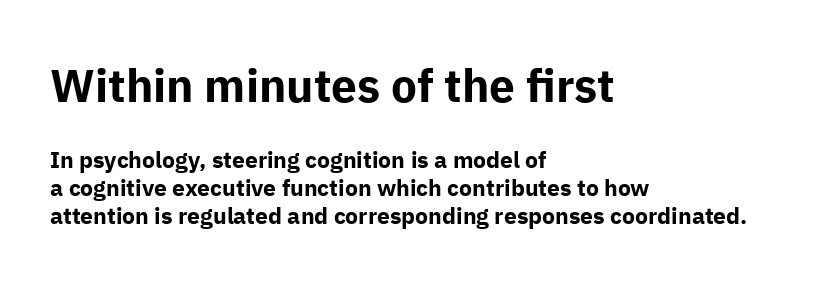
Q: Is the text bold? A: Yes.
Q: Is the text italic (slanted)? A: No, it is upright.
Q: Is the typeface a serif or a sans-serif typeface? A: Sans-serif.
Q: Is the text underlined? A: No.
Q: How is the paragraph aligned? A: Left-aligned.
Q: Is the spacing between letters normal or unusually wide? A: Normal.
Q: Which block of text is set in a larger size, the first (top) or the second (bottom)? A: The first (top) one.
Q: Width (condensed, normal, or wide)? A: Normal.
Q: Stroke contrast? A: Low.
Q: x-height? A: Medium.
Q: Monospaced? A: No.
